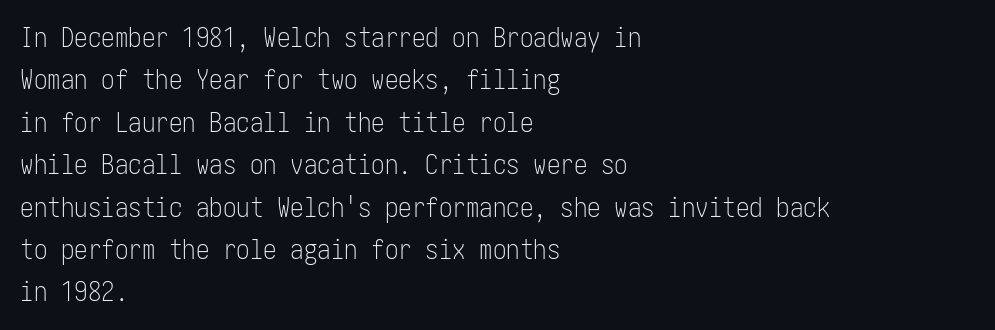
Characters follow at the spacing the type designer built in. Where is the straight margin? On the left. Weight: regular or lighter. Check the space under the baseline: it is left empty. Each new line begins a customary step beneath the previous one.
